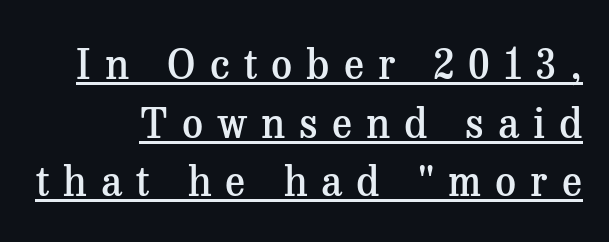
The image shows 41 px semibold serif type, upright; set normal line spacing (1.43x), unusually wide letter spacing (+0.34 em), underlined; medium stroke contrast and a medium x-height.
